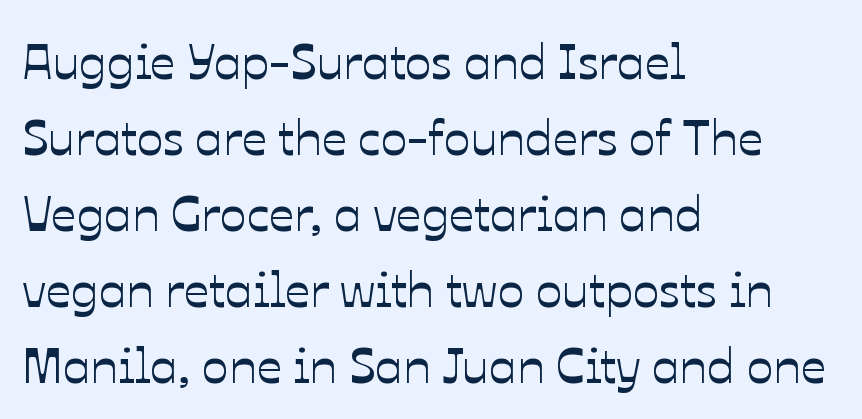
{"italic": "no", "width": "normal", "stroke_contrast": "low", "x_height": "medium", "monospaced": "no", "underline": "no", "align": "left", "line_spacing": "normal", "line_spacing_ratio": 1.52, "letter_spacing": "normal", "letter_spacing_em": 0.0, "glyph_px": 50}
